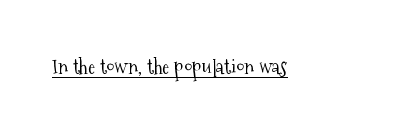
Q: Is the text bold? A: No.
Q: Is the text italic (slanted)? A: No, it is upright.
Q: Is the text underlined? A: Yes.
Q: Is the spacing between letters normal or unusually wide? A: Normal.
